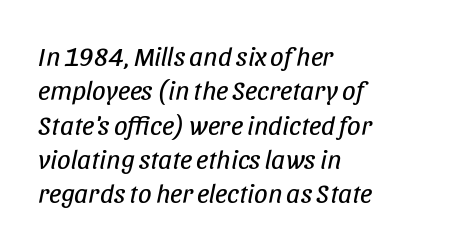
{"italic": "yes", "lean": "right", "slant_degrees": 11, "bold": "no", "underline": "no", "align": "left", "line_spacing": "normal", "line_spacing_ratio": 1.27, "letter_spacing": "normal", "letter_spacing_em": 0.0, "glyph_px": 27}
